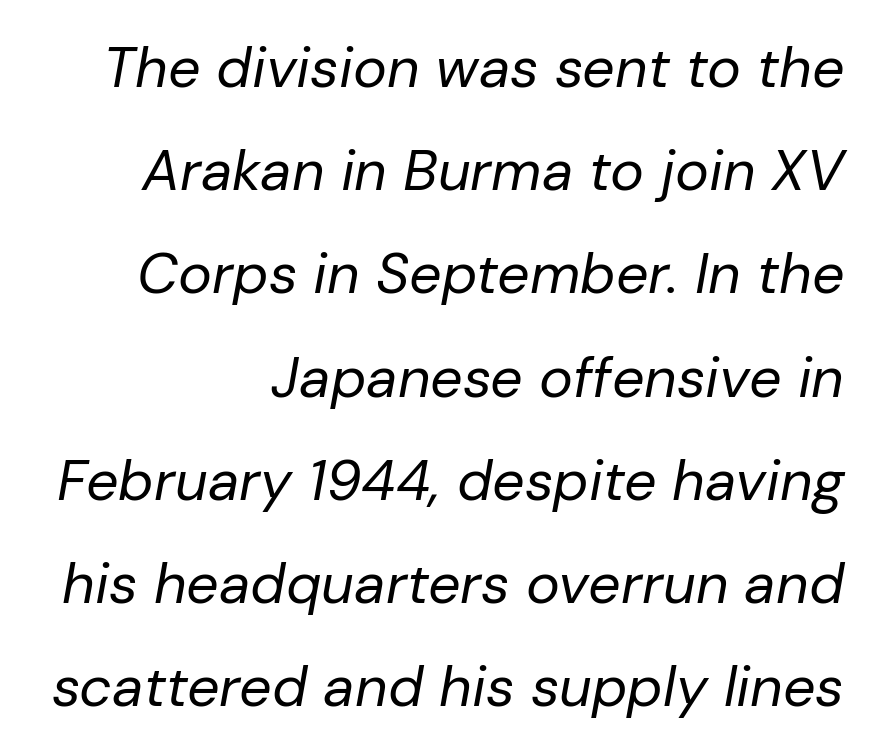
The image shows 57 px regular-weight type, italic (leaning right); set right-aligned, line spacing 1.81x, normal letter spacing, not underlined; low stroke contrast and a medium x-height.
